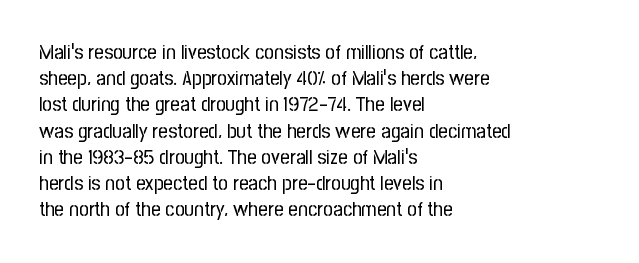
Q: Is the text bold? A: No.
Q: Is the text italic (slanted)? A: No, it is upright.
Q: Is the text underlined? A: No.
Q: How is the paragraph aligned? A: Left-aligned.
Q: Is the spacing between letters normal or unusually wide? A: Normal.
Q: Is the spacing between lines tight, normal or loose? A: Normal.
